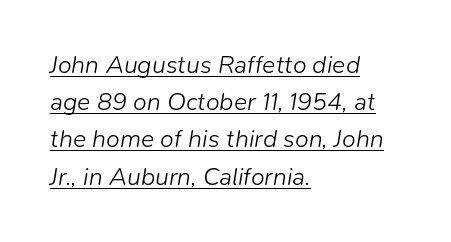
{"italic": "yes", "lean": "right", "slant_degrees": 9, "bold": "no", "underline": "yes", "align": "left", "line_spacing": "normal", "line_spacing_ratio": 1.49, "letter_spacing": "normal", "letter_spacing_em": 0.0, "glyph_px": 25}
